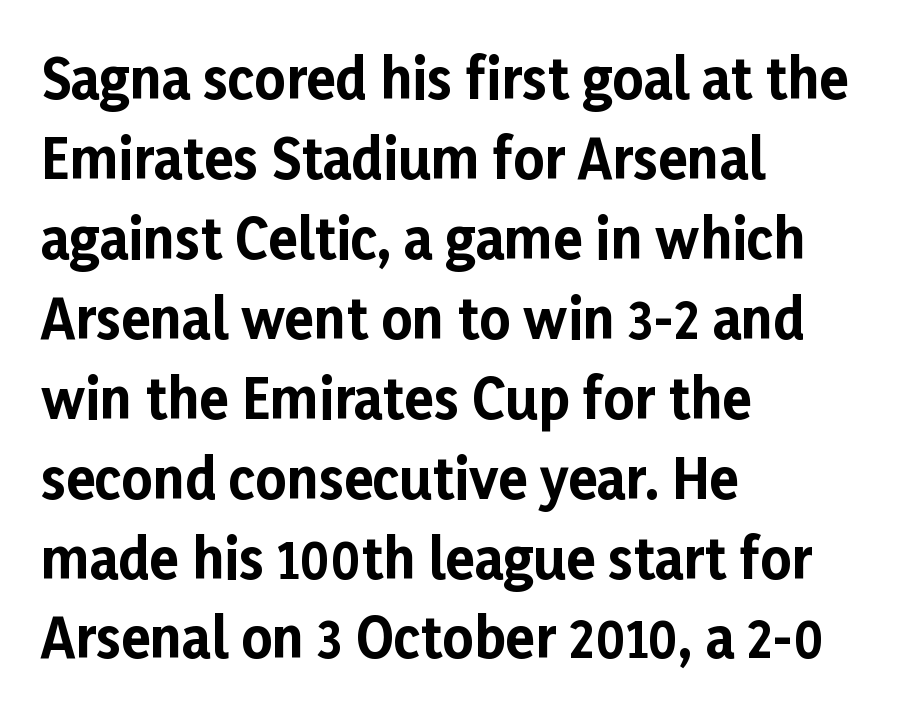
Q: Is the text bold? A: Yes.
Q: Is the text italic (slanted)? A: No, it is upright.
Q: Is the typeface a serif or a sans-serif typeface? A: Sans-serif.
Q: Is the text underlined? A: No.
Q: How is the paragraph aligned? A: Left-aligned.
Q: Is the spacing between letters normal or unusually wide? A: Normal.
Q: Is the spacing between lines tight, normal or loose? A: Normal.
Q: Width (condensed, normal, or wide)? A: Normal.
Q: Stroke contrast? A: Low.
Q: x-height? A: Medium.
Q: Monospaced? A: No.
